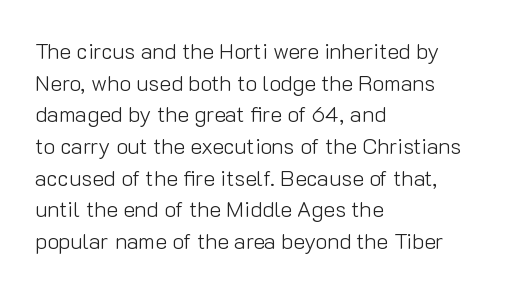
The image shows 22 px text type, upright; set left-aligned, normal line spacing (1.44x), normal letter spacing, not underlined.
